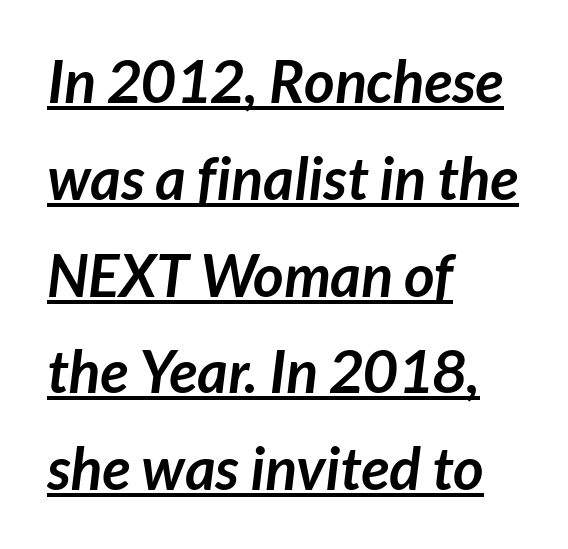
The image shows 59 px semibold sans-serif type; set left-aligned, normal line spacing (1.64x), normal letter spacing, underlined; low stroke contrast and a medium x-height.
